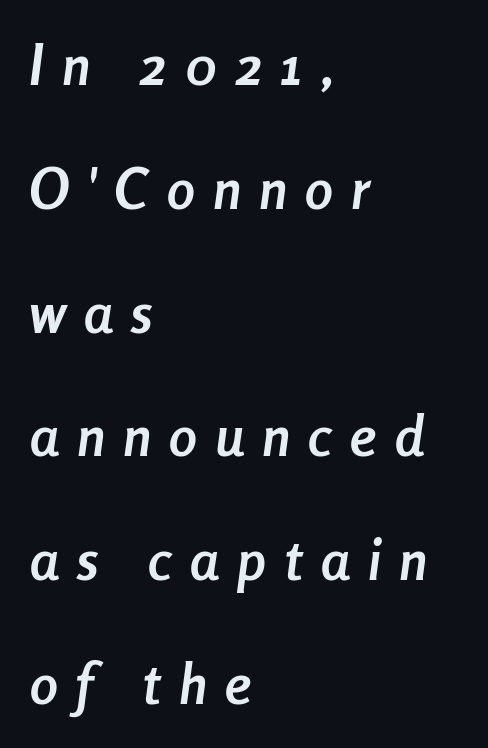
The image shows 56 px semibold, condensed type, italic (leaning right); set left-aligned, loose line spacing (2.21x), unusually wide letter spacing (+0.33 em), not underlined; low stroke contrast and a medium x-height.
